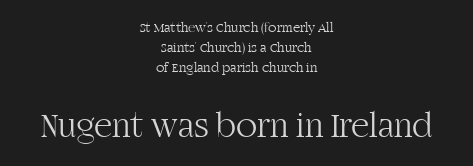
The image shows 35 px light serif type, upright; set centered, normal line spacing (1.42x), normal letter spacing, not underlined; the second (bottom) block is 2.5x larger; high stroke contrast and a large x-height.
